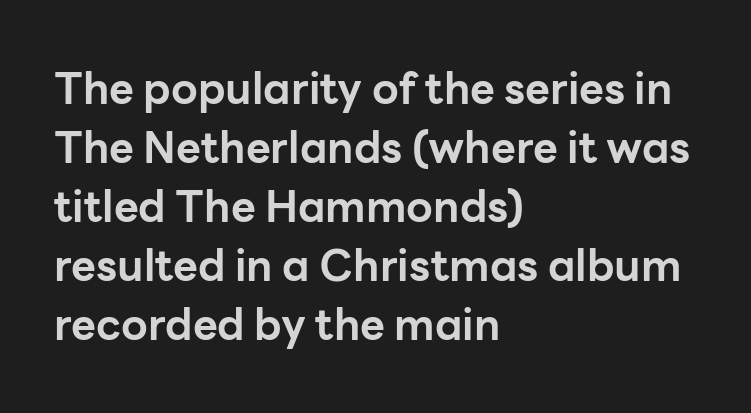
Q: Is the text bold? A: Yes.
Q: Is the text italic (slanted)? A: No, it is upright.
Q: Is the typeface a serif or a sans-serif typeface? A: Sans-serif.
Q: Is the text underlined? A: No.
Q: How is the paragraph aligned? A: Left-aligned.
Q: Is the spacing between letters normal or unusually wide? A: Normal.
Q: Is the spacing between lines tight, normal or loose? A: Normal.
Q: Width (condensed, normal, or wide)? A: Normal.
Q: Stroke contrast? A: Low.
Q: x-height? A: Medium.
Q: Monospaced? A: No.
